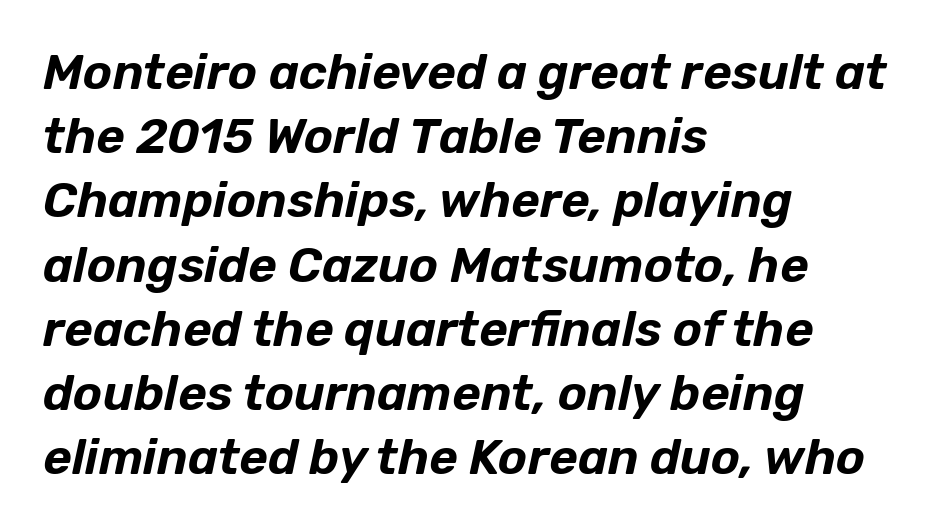
The image shows 49 px text type, italic (leaning right); set left-aligned, normal line spacing (1.31x), normal letter spacing, not underlined; low stroke contrast and a medium x-height.
